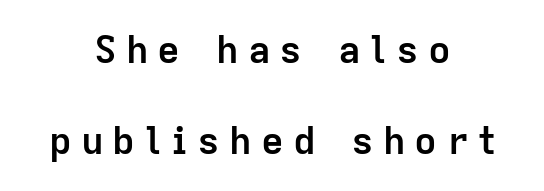
Q: Is the text bold? A: Yes.
Q: Is the text italic (slanted)? A: No, it is upright.
Q: Is the typeface a serif or a sans-serif typeface? A: Sans-serif.
Q: Is the text underlined? A: No.
Q: How is the paragraph aligned? A: Centered.
Q: Is the spacing between letters normal or unusually wide? A: Unusually wide.
Q: Is the spacing between lines tight, normal or loose? A: Loose.
Q: Width (condensed, normal, or wide)? A: Normal.
Q: Stroke contrast? A: Low.
Q: x-height? A: Medium.
Q: Monospaced? A: No.
